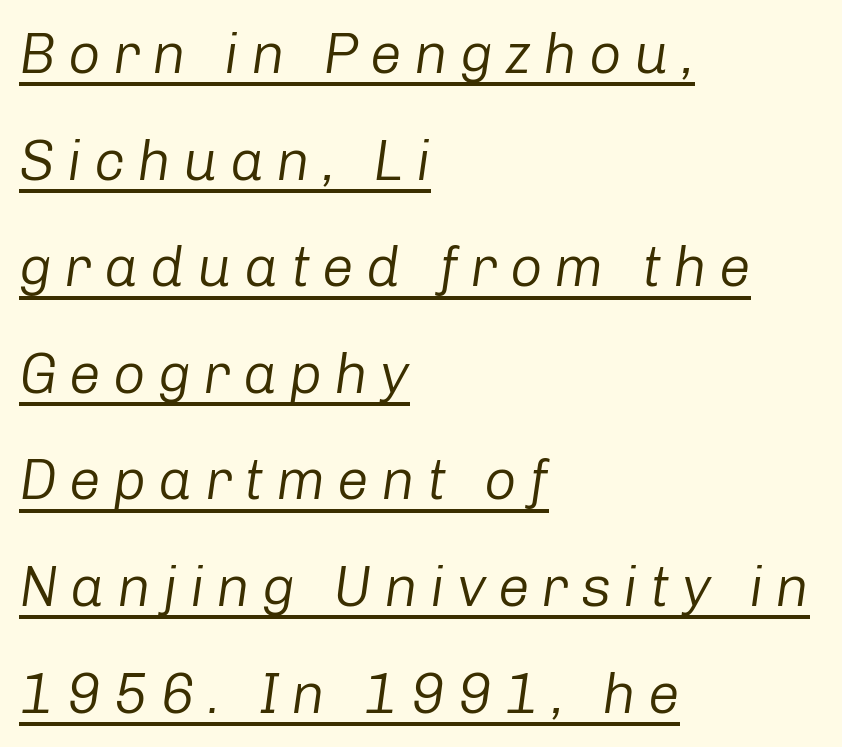
The image shows 57 px regular-weight type, italic (leaning right); set left-aligned, line spacing 1.87x, unusually wide letter spacing (+0.21 em), underlined; low stroke contrast and a medium x-height.
